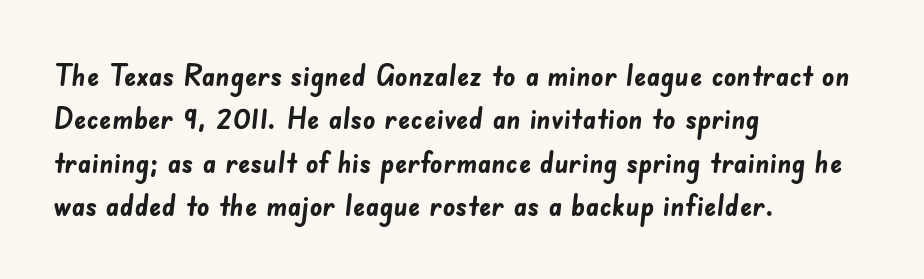
The characters look thick and weighty, a clear bold. Think of a printed novel: that variable character pitch is what you see here. The typesetter chose a ragged-right arrangement here. Letters rest on an invisible, unmarked baseline. Each word holds together tightly as a unit, with standard inter-letter gaps.
